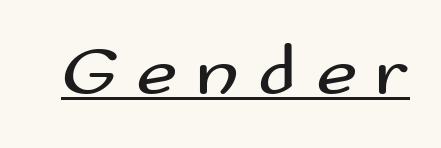
The image shows 71 px regular-weight, wide sans-serif type, upright; set unusually wide letter spacing (+0.26 em), underlined; medium stroke contrast and a small x-height.
